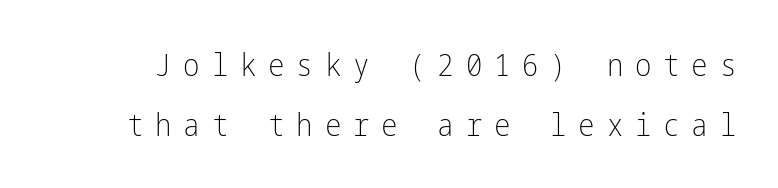
{"serif": "no", "italic": "no", "bold": "no", "weight": "light", "width": "condensed", "stroke_contrast": "low", "x_height": "medium", "underline": "no", "line_spacing": "loose", "line_spacing_ratio": 1.93, "letter_spacing": "wide", "letter_spacing_em": 0.38, "glyph_px": 31}
